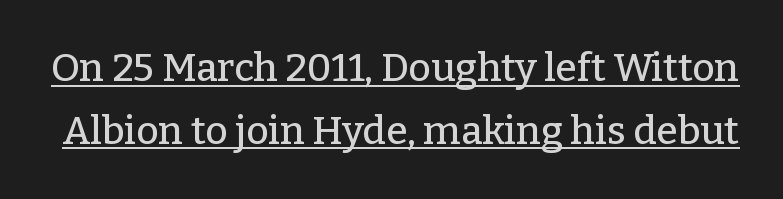
Q: Is the text italic (slanted)? A: No, it is upright.
Q: Is the typeface a serif or a sans-serif typeface? A: Serif.
Q: Is the text underlined? A: Yes.
Q: Is the spacing between letters normal or unusually wide? A: Normal.
Q: Is the spacing between lines tight, normal or loose? A: Normal.
Q: Width (condensed, normal, or wide)? A: Normal.
Q: Stroke contrast? A: Low.
Q: x-height? A: Medium.
Q: Monospaced? A: No.
